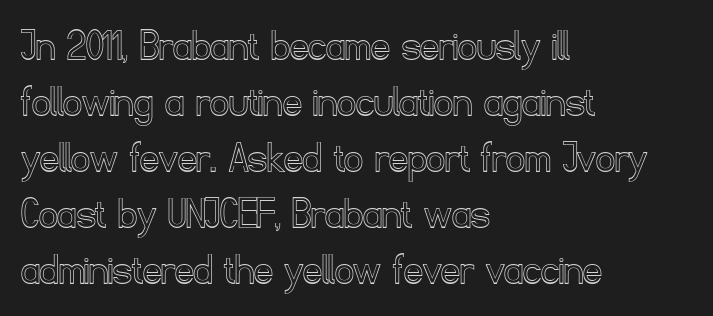
The foot of each line stays bare and open. No extra tracking has been applied to these lines. Every character sits straight up, as roman type does. Think of a printed novel: that variable character pitch is what you see here.
